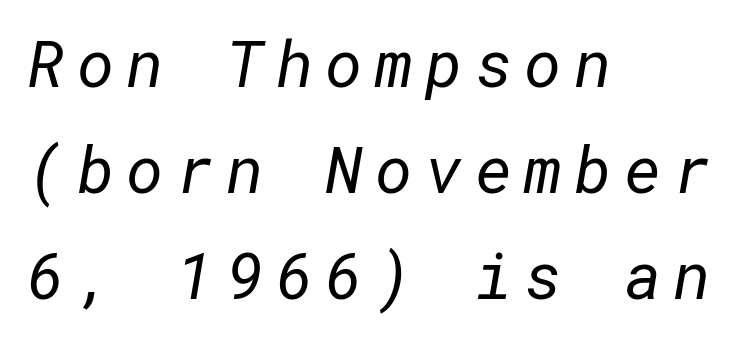
Heft: none added — not bold. The text block is weighted toward the left margin, trailing off unevenly rightward. The designer left line spacing at the default. The text was rendered using a sans face with plain stroke endings.
